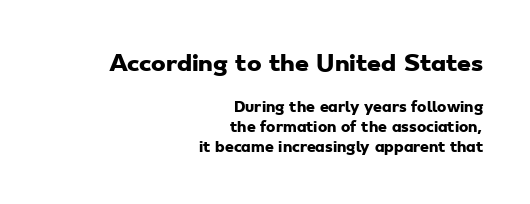
{"bold": "yes", "underline": "no", "align": "right", "line_spacing": "normal", "line_spacing_ratio": 1.43, "letter_spacing": "normal", "letter_spacing_em": 0.0, "larger_block": "first", "size_ratio": 1.57, "glyph_px": 22}
